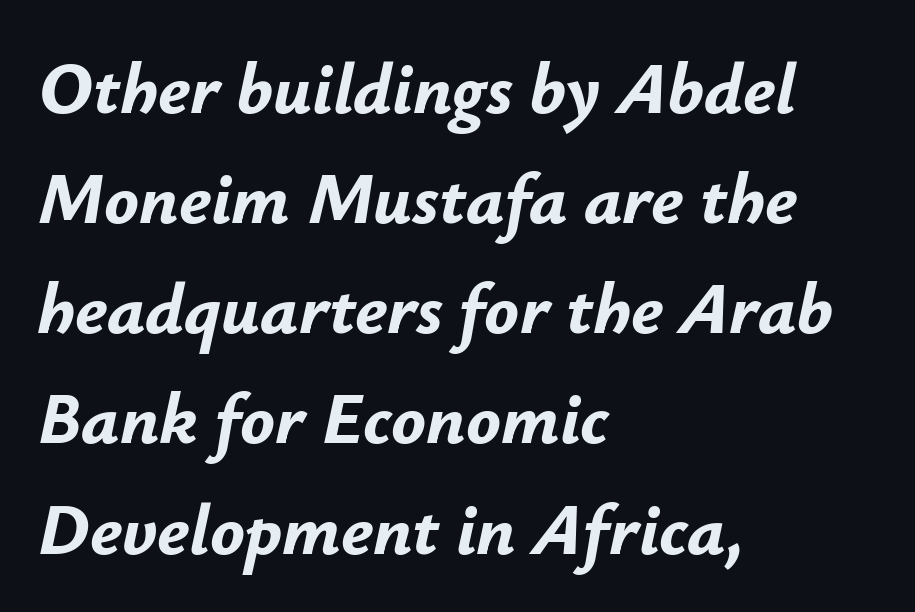
Q: Is the text bold? A: Yes.
Q: Is the text italic (slanted)? A: Yes, it leans right by about 12 degrees.
Q: Is the text underlined? A: No.
Q: How is the paragraph aligned? A: Left-aligned.
Q: Is the spacing between letters normal or unusually wide? A: Normal.
Q: Is the spacing between lines tight, normal or loose? A: Normal.
Q: Width (condensed, normal, or wide)? A: Normal.
Q: Stroke contrast? A: Low.
Q: x-height? A: Small.
Q: Monospaced? A: No.
